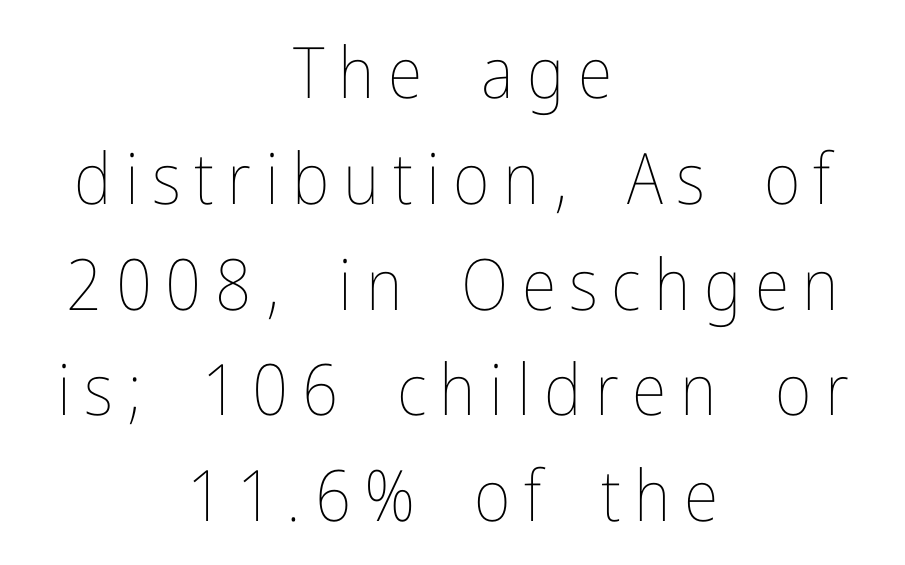
The image shows 71 px thin, condensed type, upright; set centered, normal line spacing (1.49x), not underlined; low stroke contrast and a medium x-height.
